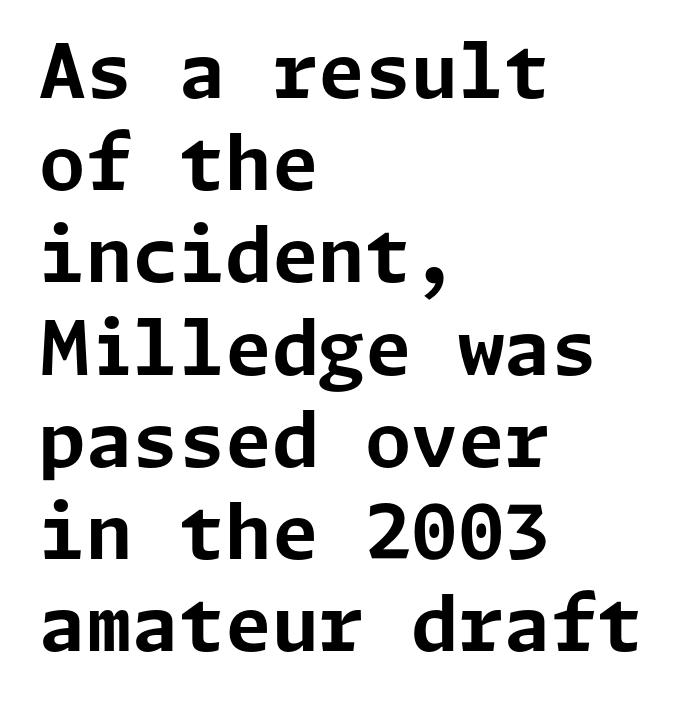
{"serif": "no", "italic": "no", "bold": "yes", "weight": "bold", "width": "normal", "stroke_contrast": "low", "x_height": "medium", "underline": "no", "align": "left", "line_spacing_ratio": 1.23, "letter_spacing": "normal", "letter_spacing_em": 0.0, "glyph_px": 75}
